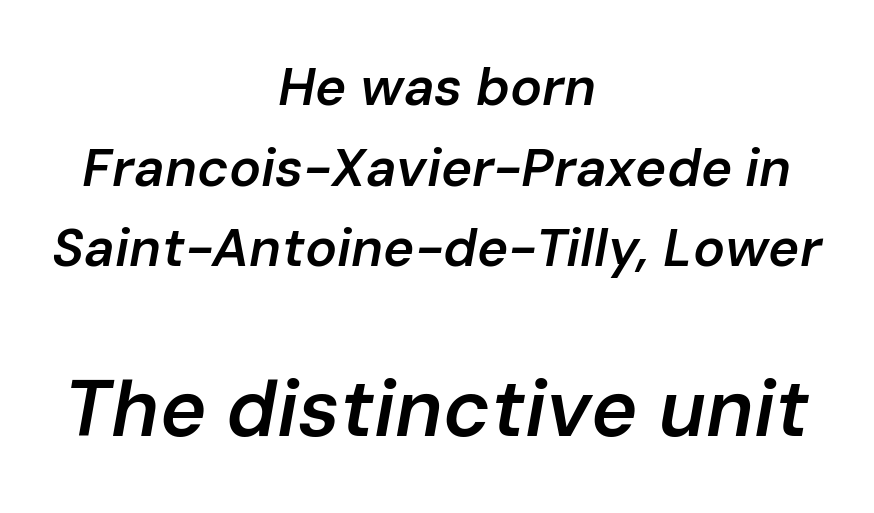
{"italic": "yes", "lean": "right", "slant_degrees": 10, "bold": "semi", "weight": "semibold", "width": "normal", "stroke_contrast": "low", "x_height": "medium", "monospaced": "no", "underline": "no", "align": "center", "line_spacing": "normal", "line_spacing_ratio": 1.52, "letter_spacing": "normal", "letter_spacing_em": 0.0, "larger_block": "second", "size_ratio": 1.49, "glyph_px": 79}
